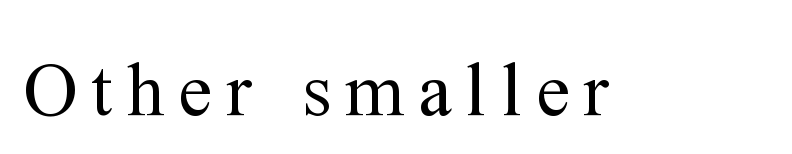
Heaviness? Minimal to ordinary, like unemphasized prose. Beneath every word, the page is bare. You could not count columns in this text — the font is proportionally spaced. The font's upright variant was chosen for this text.
